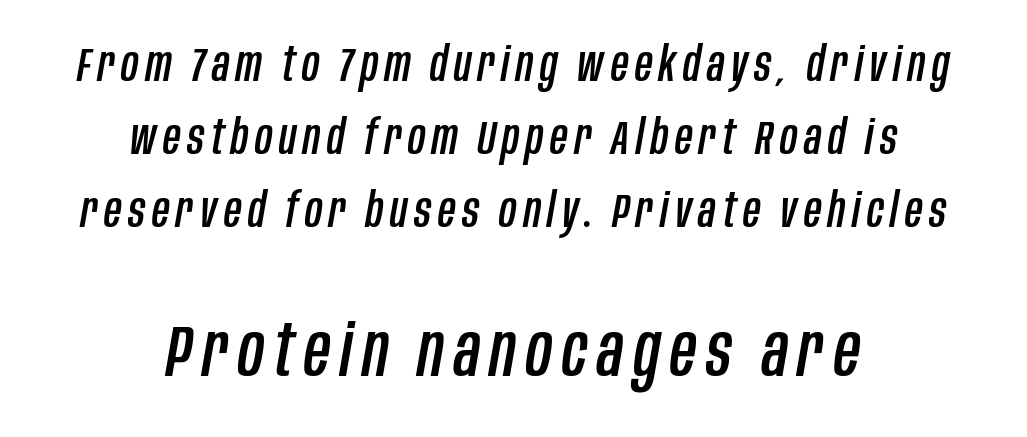
This block has exactly the height ordinary leading produces. Would a proofreader flag this as italicized? Yes. Underlining? Definitely not there. Is the lower block the larger one? Yes — the lower block carries the bigger type. Caption: multi-line text, centered on the measure. This sample has the flowing, uneven cadence of proportional lettering.
